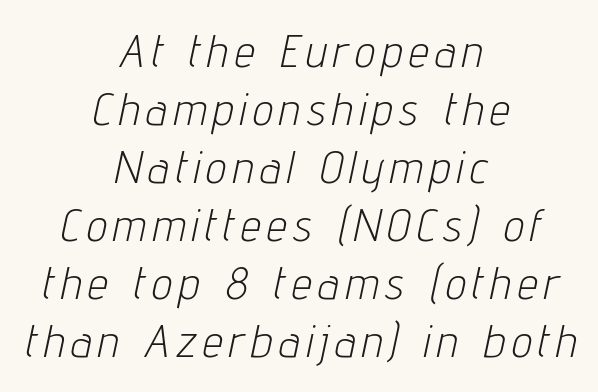
The image shows 45 px light, condensed type, italic (leaning right); set centered, normal line spacing (1.29x), not underlined; low stroke contrast and a medium x-height.
